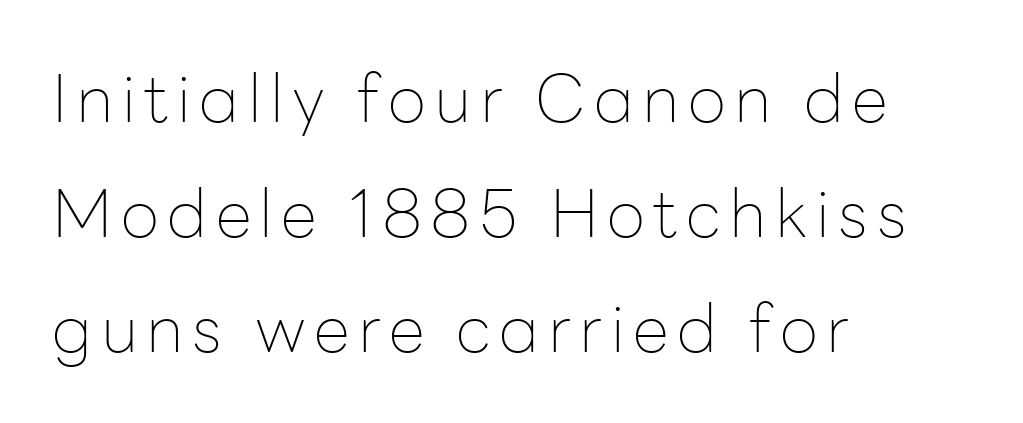
A sans-serif font was chosen for this passage. Summary of weight: not heavy and not bold. Ordinary non-slanted type is in use. Line beginnings align vertically; line endings do not. This sample has the flowing, uneven cadence of proportional lettering.
